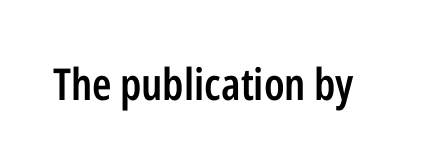
Compared with an ordinary text face, these strokes are moderately heavier — a semibold. The letters advance in unequal steps, a hallmark of proportional type. Letter spacing: default. This rendering employs a face without finishing strokes, i.e., a sans-serif. A roman cut, with each character standing at attention. Descenders are the only things crossing below the line.
